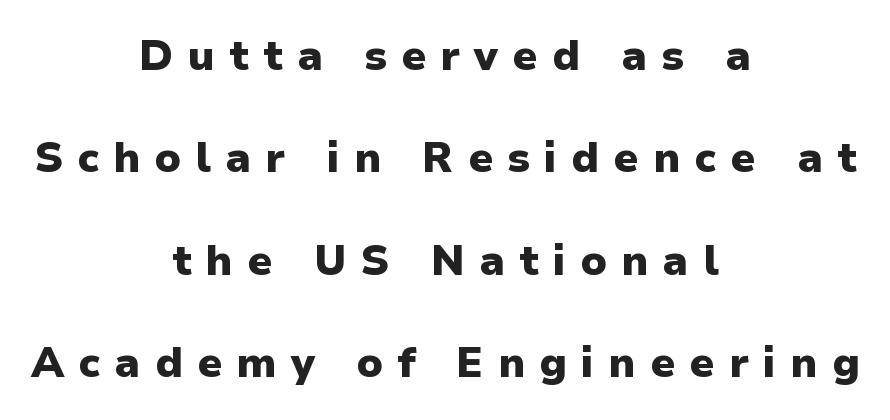
The image shows 42 px heavy sans-serif type, upright; set centered, loose line spacing (2.44x), unusually wide letter spacing (+0.34 em), not underlined; low stroke contrast and a medium x-height.
